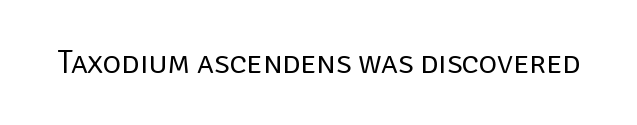
{"serif": "no", "italic": "no", "bold": "no", "weight": "regular", "width": "normal", "stroke_contrast": "low", "x_height": "large", "monospaced": "no", "underline": "no", "letter_spacing": "normal", "letter_spacing_em": 0.0, "glyph_px": 32}
